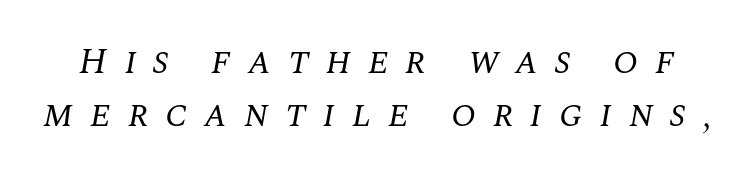
Weight: not bold — regular or lighter. Tracking here is generous; glyphs stand well apart from one another. This block has exactly the height ordinary leading produces. These lines are rendered in a variable-pitch font.
